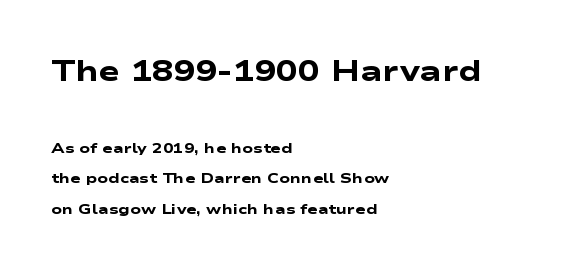
{"serif": "no", "bold": "yes", "weight": "heavy", "width": "wide", "stroke_contrast": "low", "x_height": "medium", "monospaced": "no", "underline": "no", "align": "left", "line_spacing": "loose", "line_spacing_ratio": 2.19, "letter_spacing": "normal", "letter_spacing_em": 0.0, "larger_block": "first", "size_ratio": 2.07, "glyph_px": 29}
